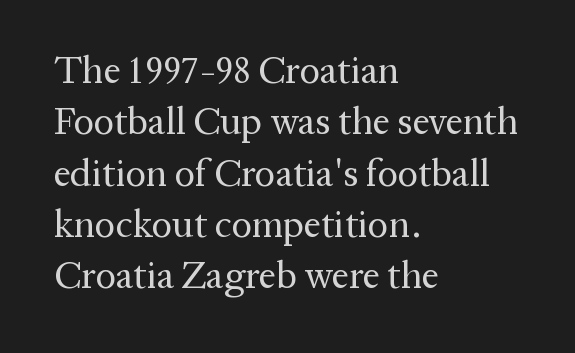
The image shows 38 px regular-weight serif type, upright; set left-aligned, normal line spacing (1.35x), normal letter spacing, not underlined; medium stroke contrast and a medium x-height.
